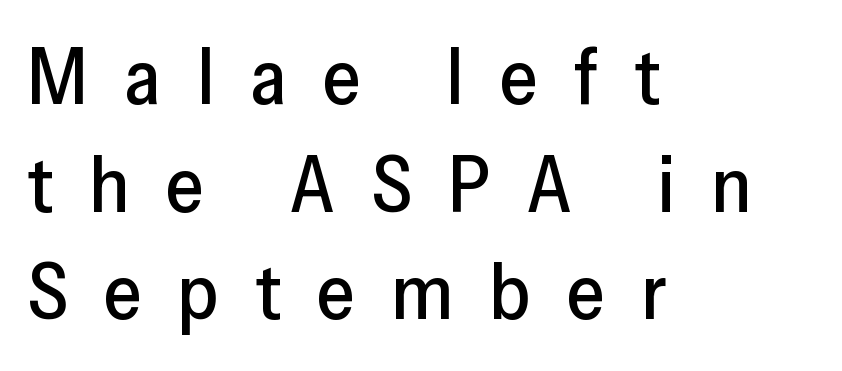
The image shows 78 px sans-serif type, upright; set left-aligned, normal line spacing (1.38x), unusually wide letter spacing (+0.46 em), not underlined; low stroke contrast and a medium x-height.
